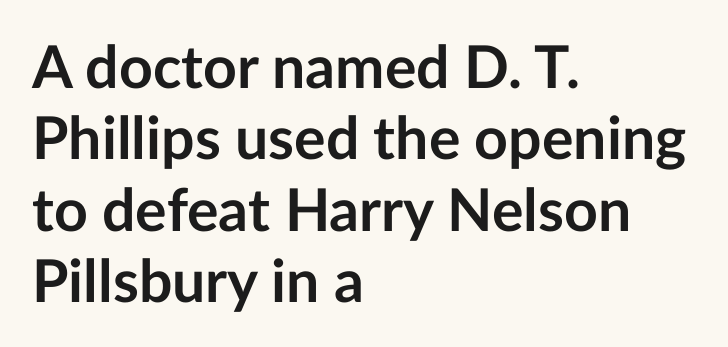
The image shows 59 px semibold sans-serif type, upright; set left-aligned, line spacing 1.21x, normal letter spacing, not underlined; low stroke contrast and a medium x-height.
